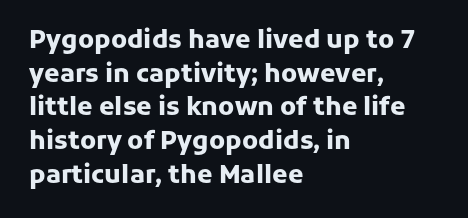
{"italic": "no", "bold": "yes", "underline": "no", "align": "left", "line_spacing": "normal", "line_spacing_ratio": 1.35, "letter_spacing": "normal", "letter_spacing_em": 0.0, "glyph_px": 25}
